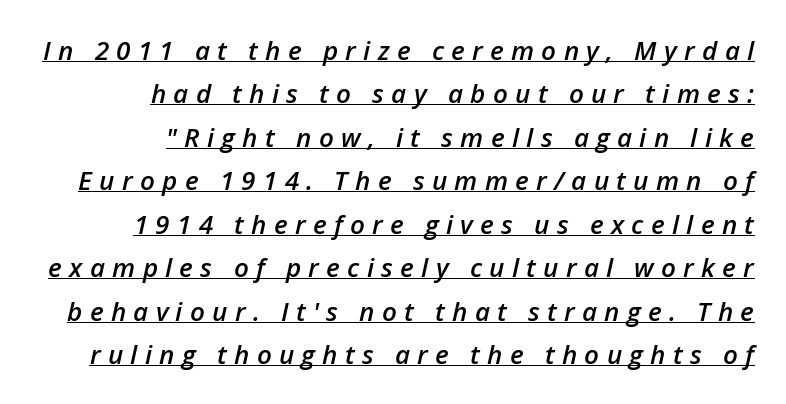
{"italic": "yes", "lean": "right", "slant_degrees": 12, "bold": "semi", "underline": "yes", "align": "right", "line_spacing": "normal", "line_spacing_ratio": 1.67, "letter_spacing": "wide", "letter_spacing_em": 0.28, "glyph_px": 26}
